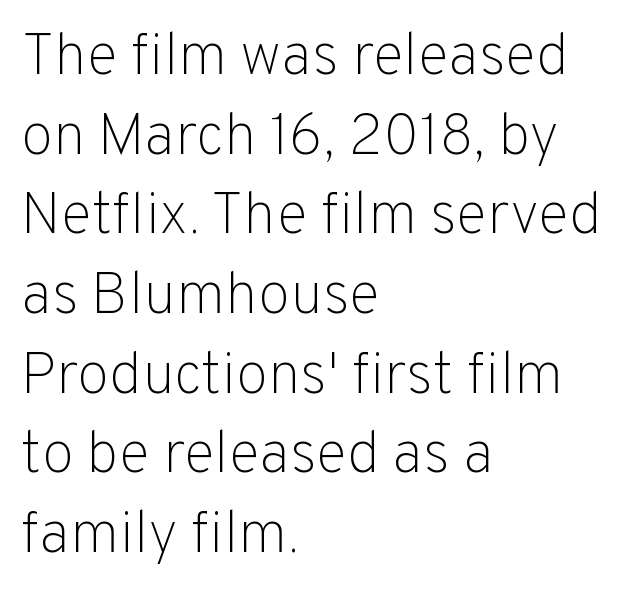
{"serif": "no", "italic": "no", "bold": "no", "weight": "light", "width": "normal", "stroke_contrast": "low", "x_height": "medium", "monospaced": "no", "underline": "no", "align": "left", "line_spacing": "normal", "line_spacing_ratio": 1.35, "letter_spacing": "normal", "letter_spacing_em": 0.0, "glyph_px": 59}
